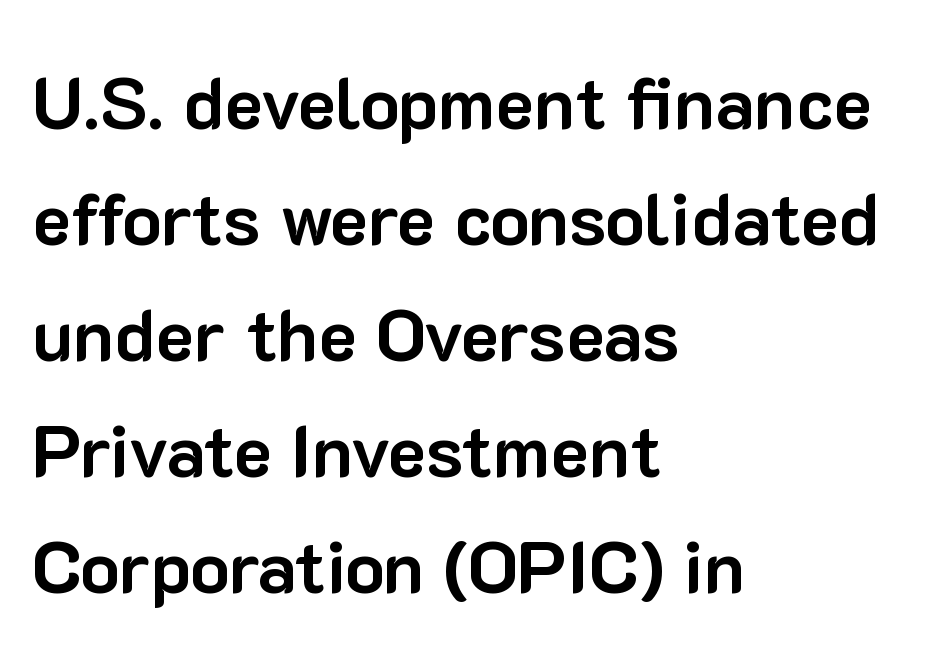
When letters stand straight like this, we call the style roman or upright. Strokes here are thick enough to call this a true bold. Line starts are locked; line ends wander. Whoever set this chose a conventional vertical rhythm. How are the letters spaced? Ordinarily, with no added tracking.
